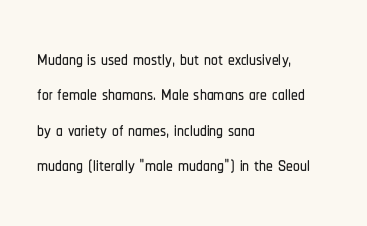
Interline gaps are of average width in this sample. The axis of the letterforms is exactly vertical. Casual observation: everything's shoved over to the left. These lines keep a tight, regular rhythm from letter to letter. Unmarked baselines from the first word to the last.
